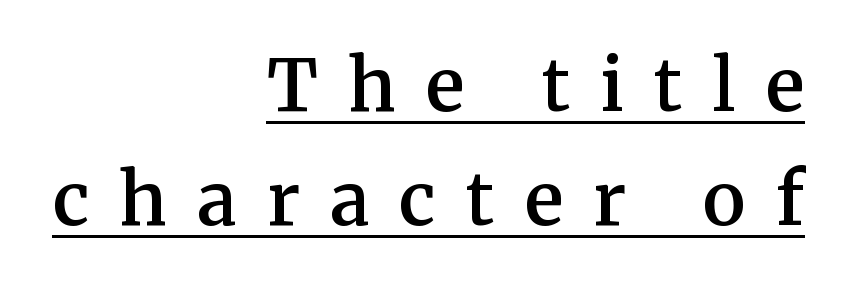
Q: Is the text bold? A: Semi-bold.
Q: Is the text italic (slanted)? A: No, it is upright.
Q: Is the typeface a serif or a sans-serif typeface? A: Serif.
Q: Is the text underlined? A: Yes.
Q: How is the paragraph aligned? A: Right-aligned.
Q: Is the spacing between letters normal or unusually wide? A: Unusually wide.
Q: Is the spacing between lines tight, normal or loose? A: Normal.
Q: Width (condensed, normal, or wide)? A: Normal.
Q: Stroke contrast? A: Medium.
Q: x-height? A: Medium.
Q: Monospaced? A: No.
